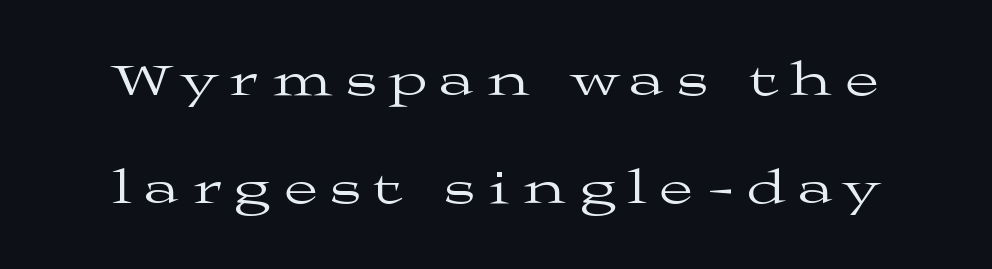
Q: Is the text bold? A: No.
Q: Is the text italic (slanted)? A: No, it is upright.
Q: Is the typeface a serif or a sans-serif typeface? A: Serif.
Q: Is the text underlined? A: No.
Q: Is the spacing between letters normal or unusually wide? A: Unusually wide.
Q: Is the spacing between lines tight, normal or loose? A: Loose.
Q: Width (condensed, normal, or wide)? A: Wide.
Q: Stroke contrast? A: Medium.
Q: x-height? A: Medium.
Q: Monospaced? A: No.
